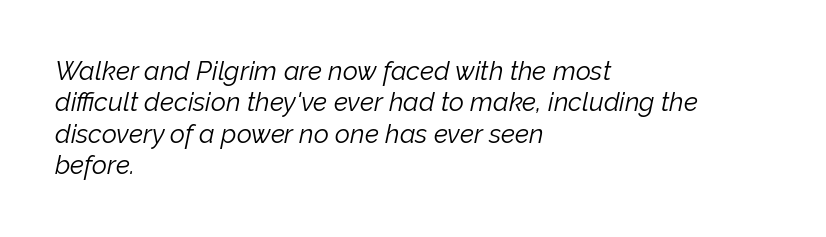
The image shows 26 px text type, italic (leaning right); set left-aligned, line spacing 1.21x, normal letter spacing, not underlined.
